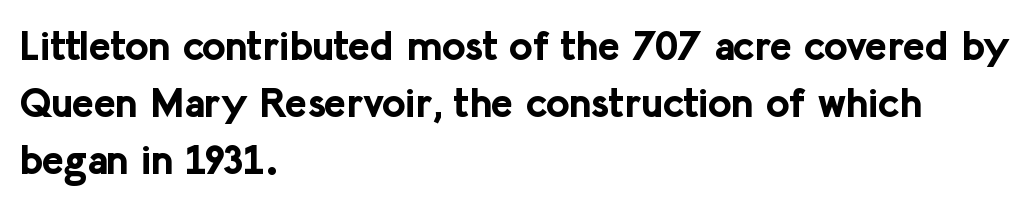
This rendering features lettering with no underline. The characters display no serif detailing; their extremities are plain. Each letter keeps its own natural width here, so spacing adapts to shape. These lines are set flush left with a ragged right edge. Reading down the column, the eye jumps a familiar distance to each next line.
